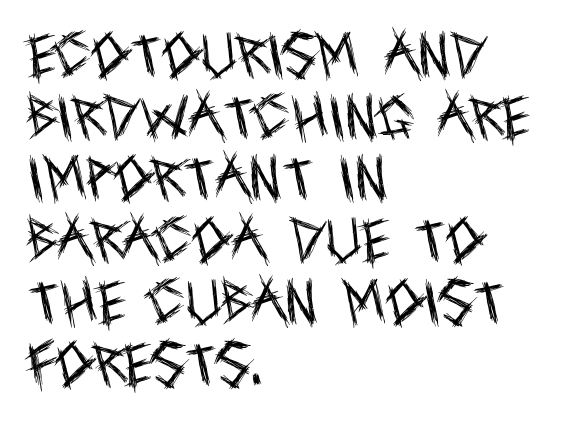
The image shows 49 px regular-weight, condensed sans-serif type, upright; set left-aligned, normal line spacing (1.26x), normal letter spacing, not underlined; a large x-height.
